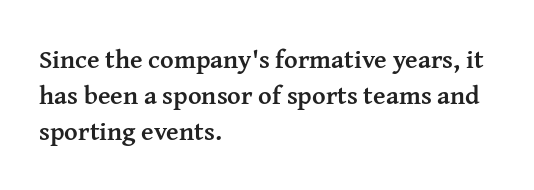
The image shows 26 px bold type, upright; set left-aligned, normal line spacing (1.39x), normal letter spacing, not underlined.
